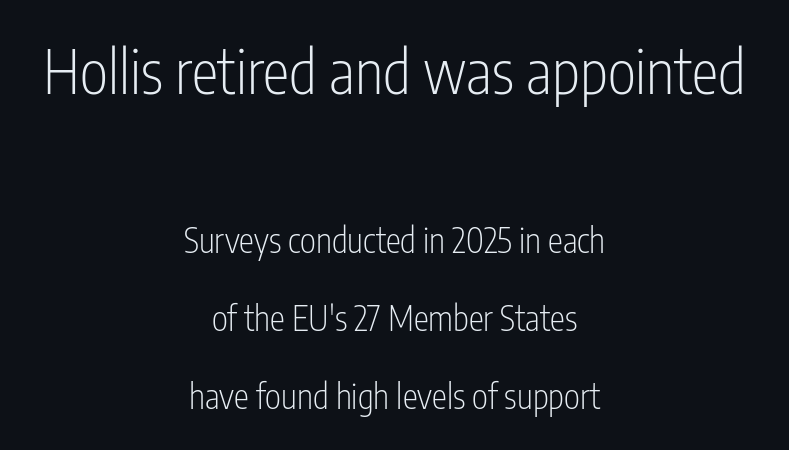
Q: Is the text bold? A: No.
Q: Is the text italic (slanted)? A: No, it is upright.
Q: Is the typeface a serif or a sans-serif typeface? A: Sans-serif.
Q: Is the text underlined? A: No.
Q: How is the paragraph aligned? A: Centered.
Q: Is the spacing between letters normal or unusually wide? A: Normal.
Q: Is the spacing between lines tight, normal or loose? A: Loose.
Q: Which block of text is set in a larger size, the first (top) or the second (bottom)? A: The first (top) one.
Q: Width (condensed, normal, or wide)? A: Condensed.
Q: Stroke contrast? A: Low.
Q: x-height? A: Medium.
Q: Monospaced? A: No.
